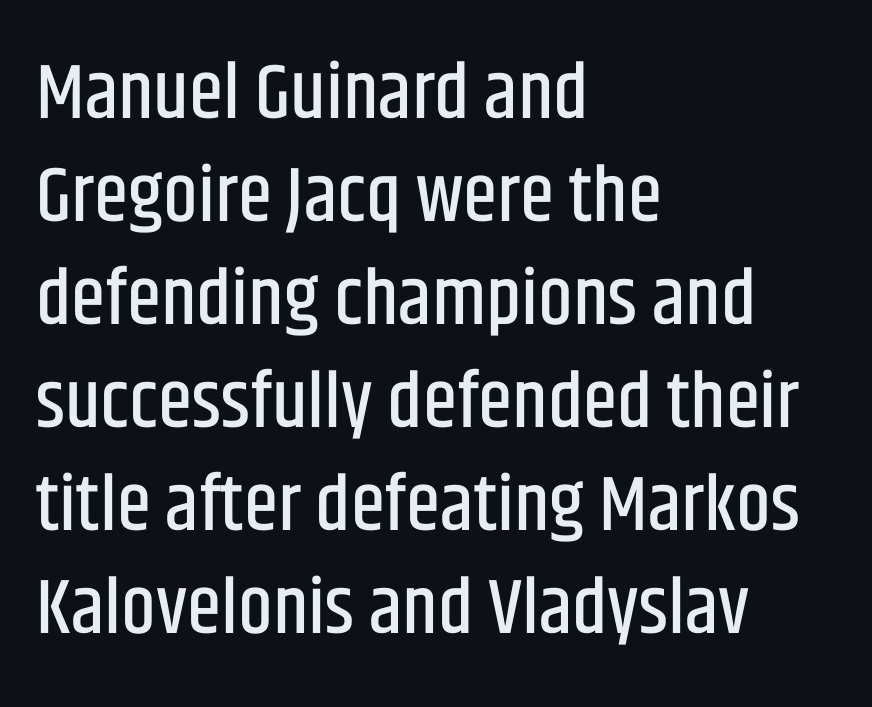
Q: Is the text italic (slanted)? A: No, it is upright.
Q: Is the typeface a serif or a sans-serif typeface? A: Sans-serif.
Q: Is the text underlined? A: No.
Q: How is the paragraph aligned? A: Left-aligned.
Q: Is the spacing between letters normal or unusually wide? A: Normal.
Q: Is the spacing between lines tight, normal or loose? A: Normal.
Q: Width (condensed, normal, or wide)? A: Condensed.
Q: Stroke contrast? A: Low.
Q: x-height? A: Large.
Q: Monospaced? A: No.
